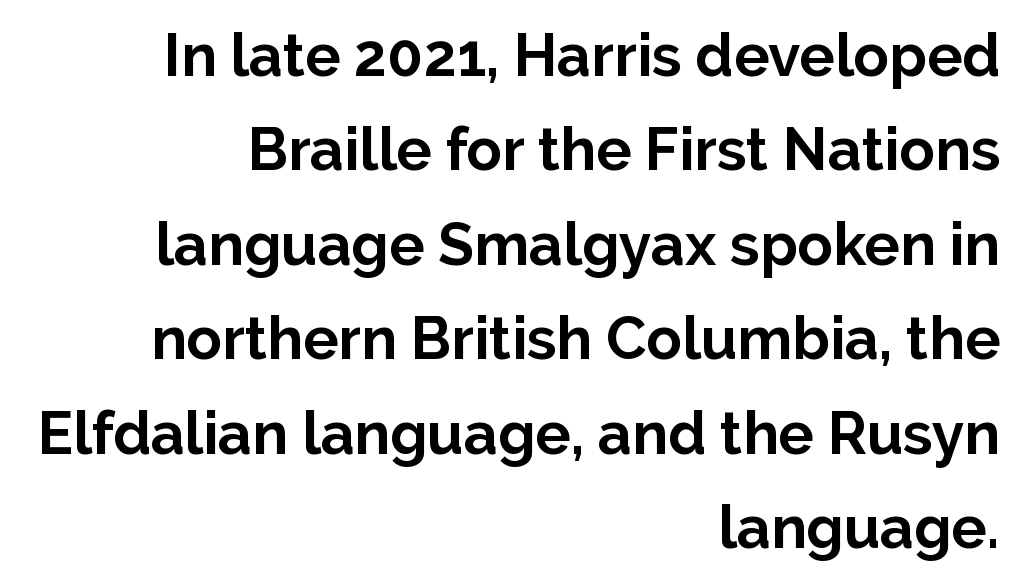
Q: Is the text bold? A: Yes.
Q: Is the text italic (slanted)? A: No, it is upright.
Q: Is the typeface a serif or a sans-serif typeface? A: Sans-serif.
Q: Is the text underlined? A: No.
Q: How is the paragraph aligned? A: Right-aligned.
Q: Is the spacing between letters normal or unusually wide? A: Normal.
Q: Is the spacing between lines tight, normal or loose? A: Normal.
Q: Width (condensed, normal, or wide)? A: Normal.
Q: Stroke contrast? A: Low.
Q: x-height? A: Medium.
Q: Monospaced? A: No.
